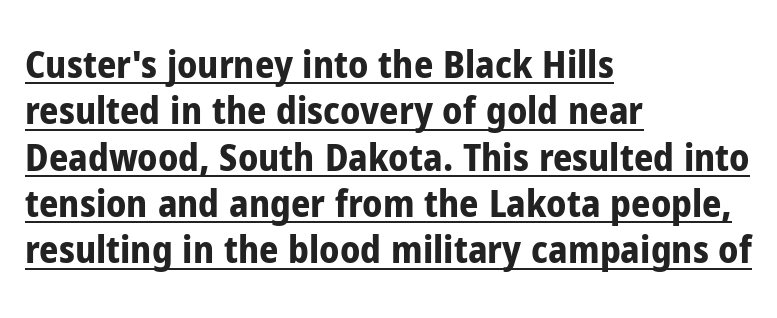
No extra tracking has been applied to these lines. The passage shown is typeset with a sans-serif family. Descenders here cross a horizontal rule under the line. The lines in this sample share a left origin and differ only in where they stop. Every stem runs plumb, perpendicular to the baseline. The passage shown is typed in a proportional face where columns would drift.
